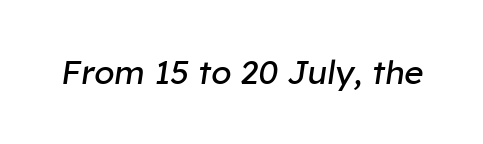
Slant detected: the letters are inclined. The string is rendered with underlining switched off. Counters stay open thanks to moderate or lighter strokes. The gaps between neighbouring characters are ordinary and unremarkable.
